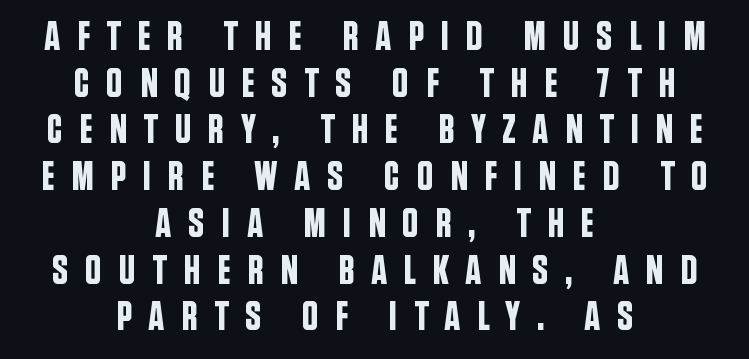
The image shows 41 px condensed sans-serif type, upright; set centered, tight line spacing (1.14x), unusually wide letter spacing (+0.4 em), not underlined; low stroke contrast and a large x-height.
